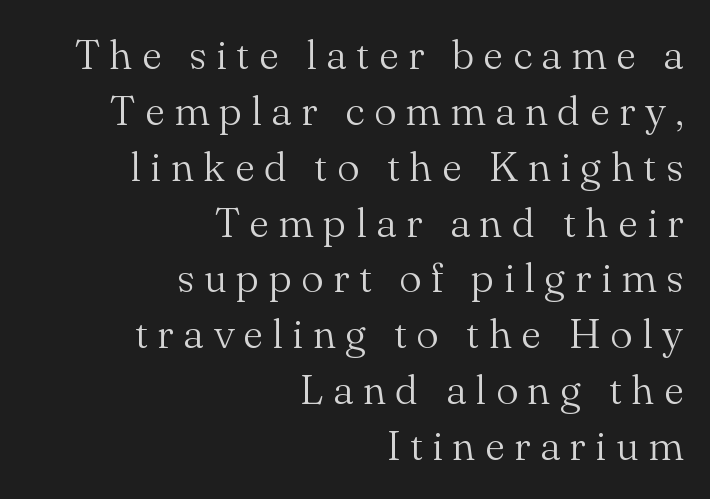
{"serif": "yes", "italic": "no", "bold": "no", "weight": "light", "width": "normal", "stroke_contrast": "medium", "x_height": "small", "monospaced": "no", "underline": "no", "align": "right", "line_spacing": "normal", "line_spacing_ratio": 1.33, "letter_spacing": "wide", "letter_spacing_em": 0.23, "glyph_px": 42}
